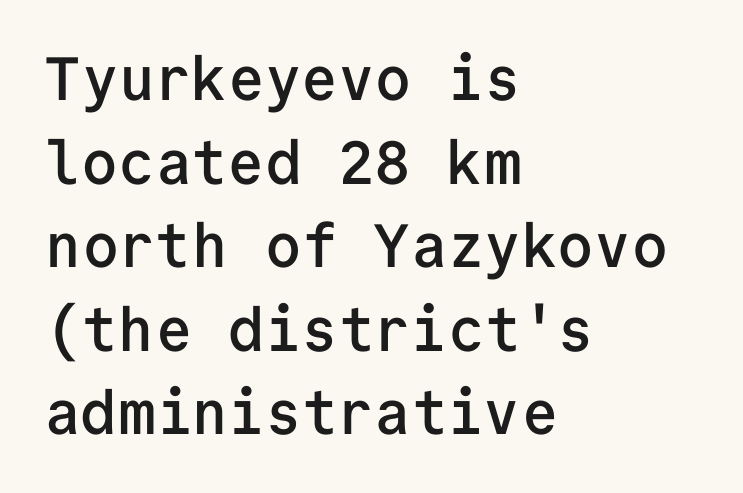
Words appear dense and cohesive because spacing is normal. As a designer I'd log this as weight 600, semibold. Every row of glyphs begins at an identical x-position on the left. Descenders are the only things crossing below the line.
